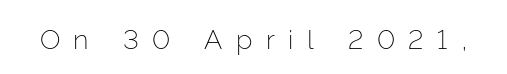
{"italic": "no", "bold": "no", "underline": "no", "letter_spacing": "wide", "letter_spacing_em": 0.5, "glyph_px": 27}
